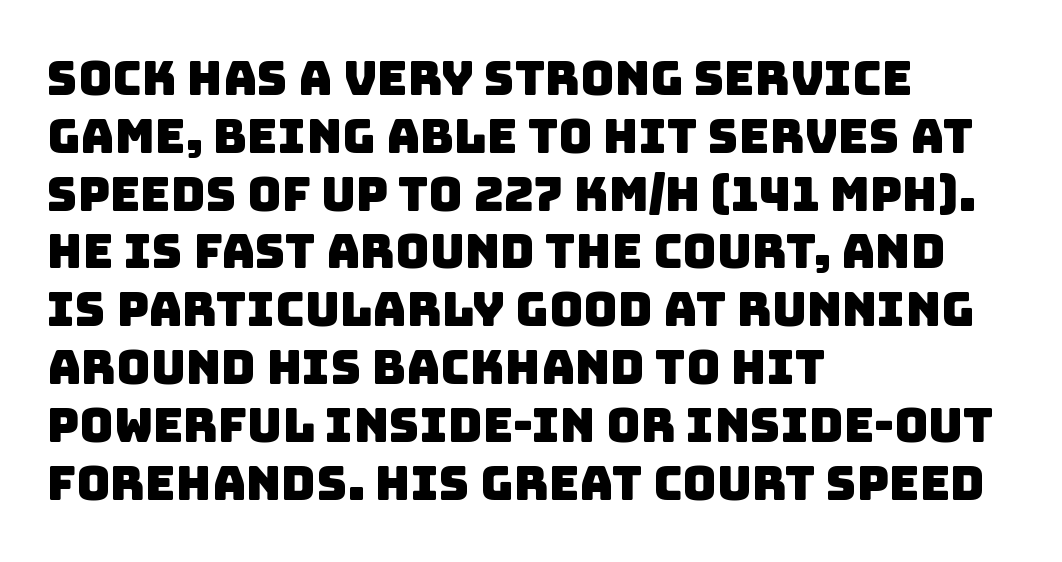
Q: Is the typeface a serif or a sans-serif typeface? A: Sans-serif.
Q: Is the text underlined? A: No.
Q: How is the paragraph aligned? A: Left-aligned.
Q: Is the spacing between letters normal or unusually wide? A: Normal.
Q: Width (condensed, normal, or wide)? A: Normal.
Q: Stroke contrast? A: Low.
Q: x-height? A: Large.
Q: Monospaced? A: No.
